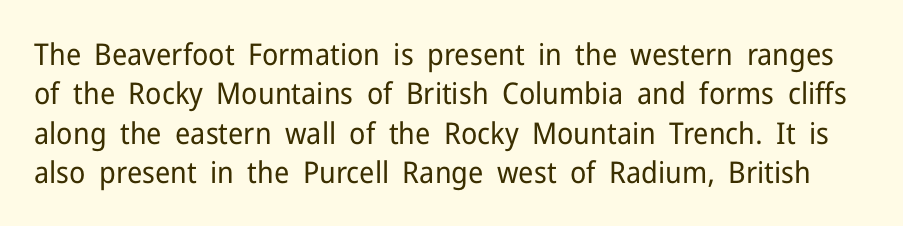
{"serif": "no", "italic": "no", "bold": "no", "weight": "regular", "width": "normal", "stroke_contrast": "low", "x_height": "medium", "monospaced": "no", "underline": "no", "line_spacing": "normal", "line_spacing_ratio": 1.31, "letter_spacing": "normal", "letter_spacing_em": 0.0, "glyph_px": 30}
